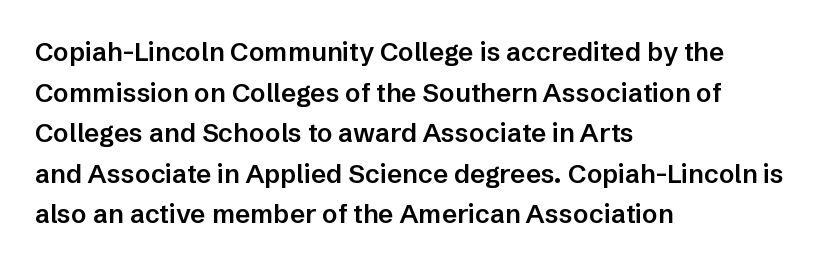
{"italic": "no", "bold": "semi", "underline": "no", "align": "left", "line_spacing": "normal", "line_spacing_ratio": 1.56, "letter_spacing": "normal", "letter_spacing_em": 0.0, "glyph_px": 26}
